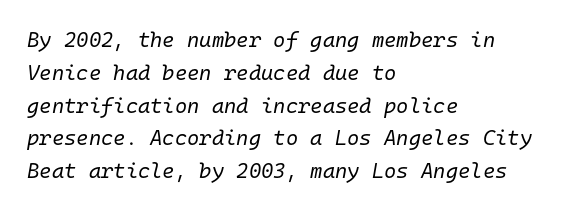
Visually the block forms a straight wall on the left and a jagged coastline on the right. Students, note that the glyphs here touch the page at normal intervals. Slant detected: the letters are inclined. No heavy texture on the line: the type isn't bold. A clean baseline with only descenders dipping below it.
